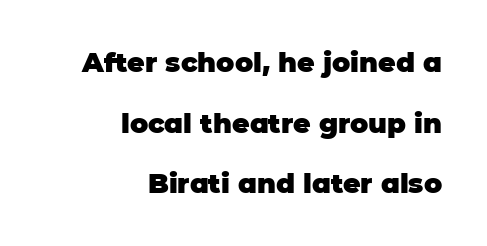
A typesetter would mark this as roman, not italic. The area under the type is left untouched. Rows of type keep a wide berth in the vertical direction. The line texture is even and compact thanks to regular tracking.
